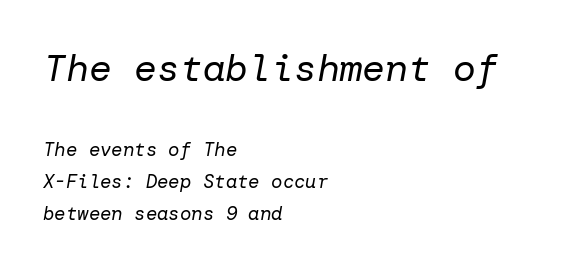
Q: Is the text bold? A: No.
Q: Is the text italic (slanted)? A: Yes, it leans right by about 10 degrees.
Q: Is the text underlined? A: No.
Q: How is the paragraph aligned? A: Left-aligned.
Q: Is the spacing between letters normal or unusually wide? A: Normal.
Q: Is the spacing between lines tight, normal or loose? A: Normal.
Q: Which block of text is set in a larger size, the first (top) or the second (bottom)? A: The first (top) one.
Q: Width (condensed, normal, or wide)? A: Normal.
Q: Stroke contrast? A: Low.
Q: x-height? A: Medium.
